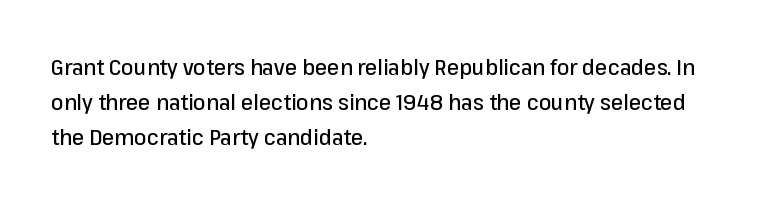
The face used here is rendered with its standard letterfit. A bare baseline throughout the passage. The compositor pushed each line to the left boundary. Regarding leading, the lines here are spaced in the standard way.
